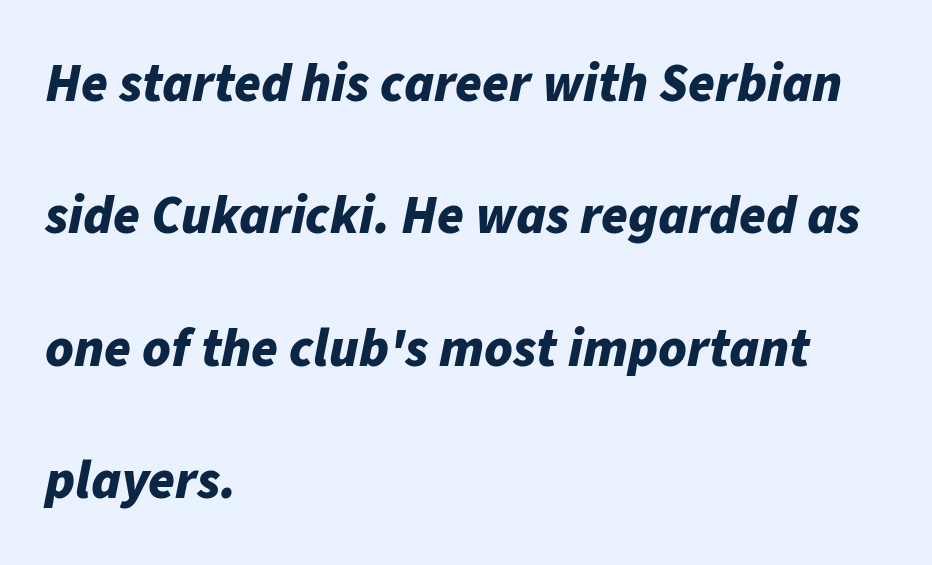
The image shows 54 px bold type, italic (leaning right); set left-aligned, loose line spacing (2.45x), normal letter spacing, not underlined; low stroke contrast and a medium x-height.
